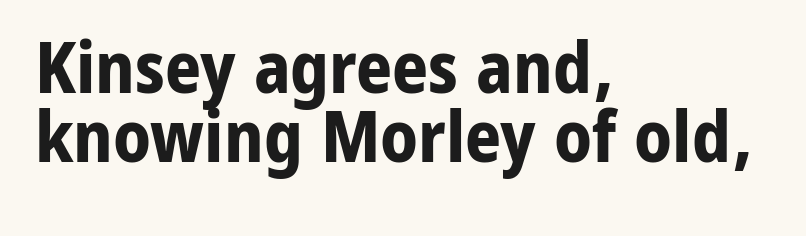
The image shows 71 px bold sans-serif type, upright; set left-aligned, tight line spacing (0.97x), normal letter spacing, not underlined; low stroke contrast and a medium x-height.
